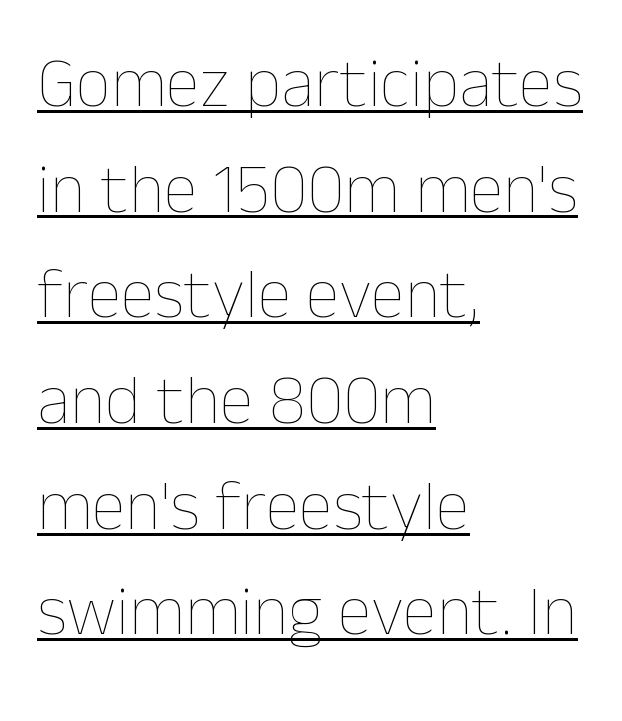
Q: Is the text bold? A: No.
Q: Is the text italic (slanted)? A: No, it is upright.
Q: Is the text underlined? A: Yes.
Q: How is the paragraph aligned? A: Left-aligned.
Q: Is the spacing between letters normal or unusually wide? A: Normal.
Q: Is the spacing between lines tight, normal or loose? A: Normal.
Q: Width (condensed, normal, or wide)? A: Normal.
Q: Stroke contrast? A: Low.
Q: x-height? A: Medium.
Q: Monospaced? A: No.
